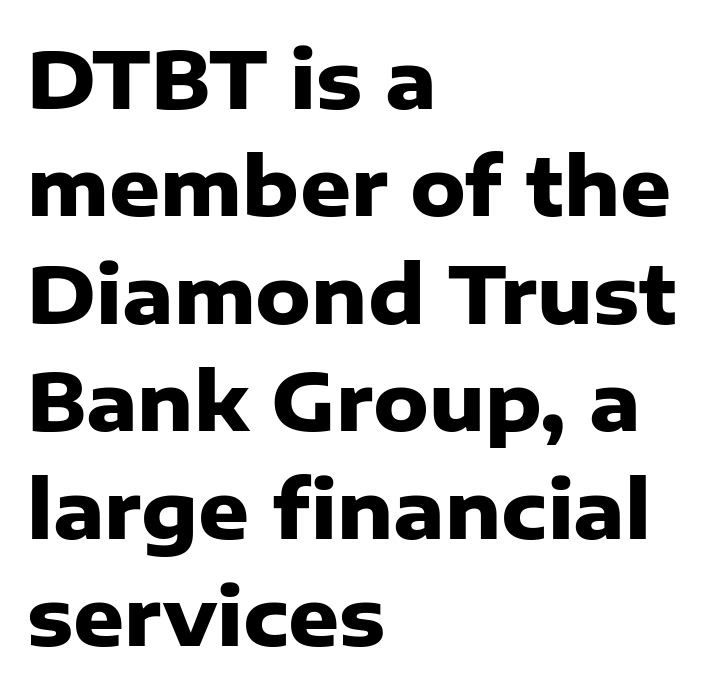
{"serif": "no", "italic": "no", "bold": "yes", "weight": "heavy", "width": "normal", "stroke_contrast": "low", "x_height": "medium", "monospaced": "no", "underline": "no", "align": "left", "line_spacing": "normal", "line_spacing_ratio": 1.36, "letter_spacing": "normal", "letter_spacing_em": 0.0, "glyph_px": 79}
